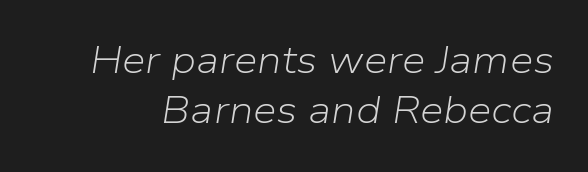
The image shows 38 px light type, italic (leaning right); set normal line spacing (1.32x), normal letter spacing, not underlined; low stroke contrast and a medium x-height.
